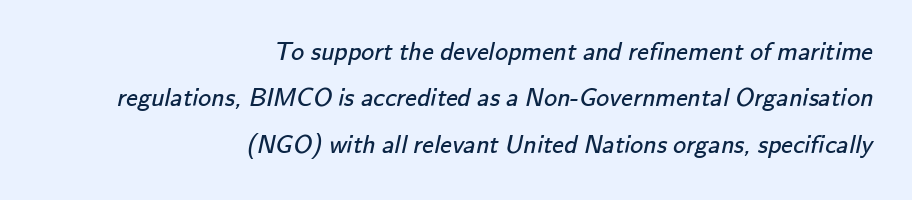
Plain, unruled lines of type. This sample is right-justified, so line beginnings fall wherever the words allow. Vertical stems look standard width or narrower in stroke. Default kerning and tracking; the words read as compact shapes.
